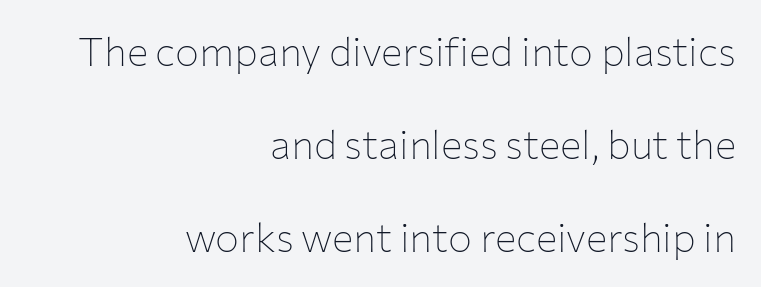
The image shows 40 px thin sans-serif type, upright; set right-aligned, loose line spacing (2.33x), normal letter spacing, not underlined; low stroke contrast and a medium x-height.
